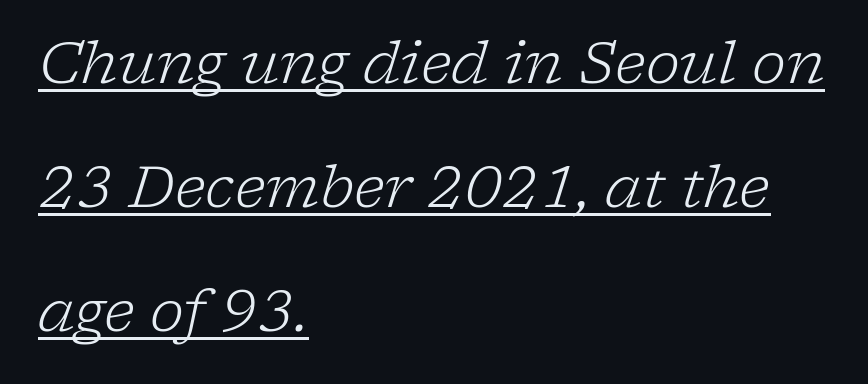
The image shows 58 px light serif type, italic (leaning right); set left-aligned, loose line spacing (2.14x), normal letter spacing, underlined; low stroke contrast and a medium x-height.
